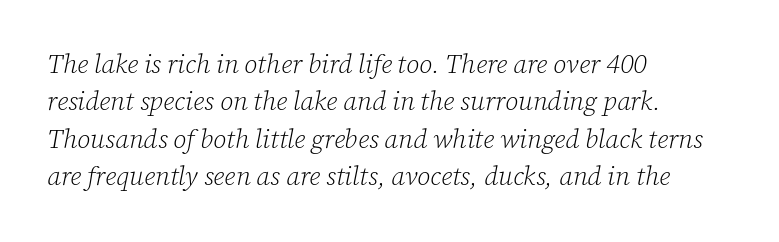
{"italic": "yes", "lean": "right", "slant_degrees": 12, "bold": "no", "underline": "no", "align": "left", "line_spacing": "normal", "line_spacing_ratio": 1.44, "letter_spacing": "normal", "letter_spacing_em": 0.0, "glyph_px": 26}
